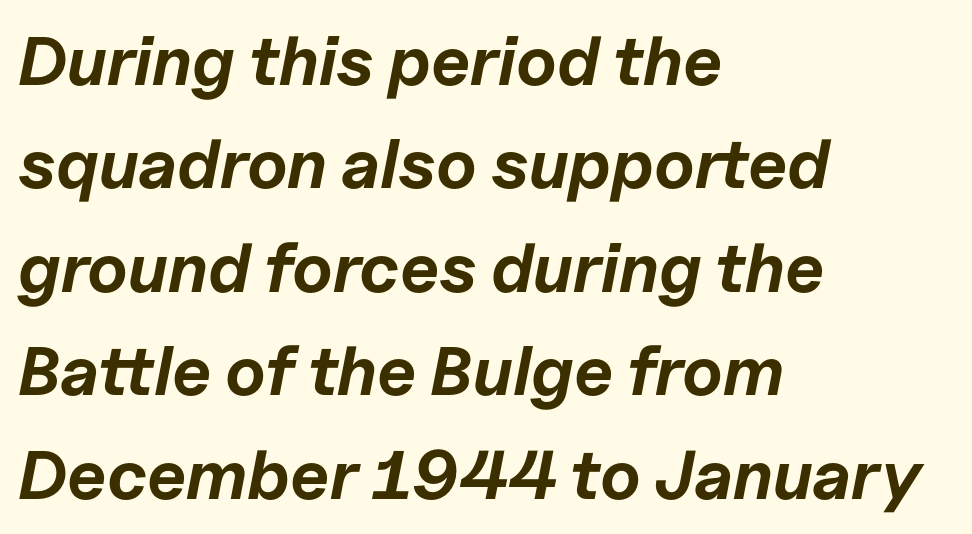
Q: Is the text bold? A: Yes.
Q: Is the text italic (slanted)? A: Yes, it leans right by about 11 degrees.
Q: Is the text underlined? A: No.
Q: How is the paragraph aligned? A: Left-aligned.
Q: Is the spacing between letters normal or unusually wide? A: Normal.
Q: Is the spacing between lines tight, normal or loose? A: Normal.
Q: Width (condensed, normal, or wide)? A: Normal.
Q: Stroke contrast? A: Low.
Q: x-height? A: Medium.
Q: Monospaced? A: No.
